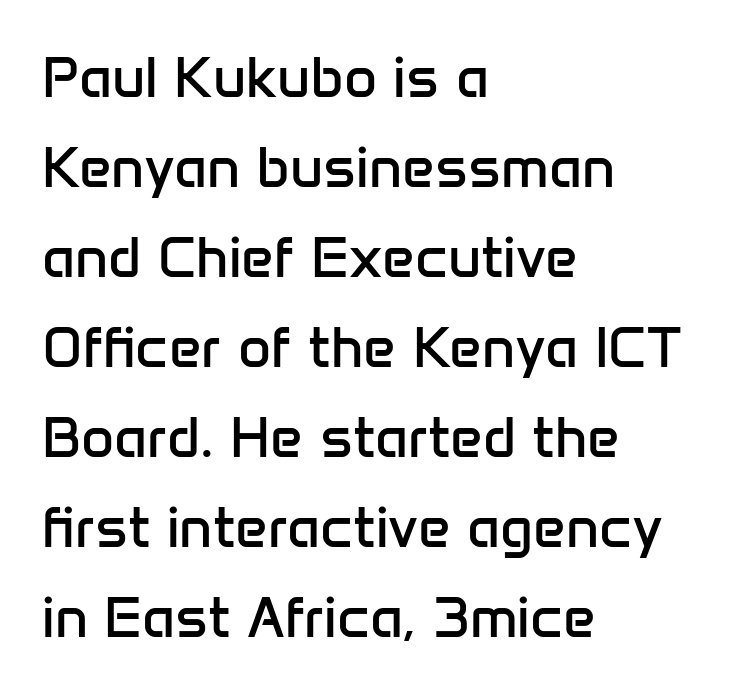
{"serif": "no", "italic": "no", "bold": "no", "weight": "regular", "width": "normal", "stroke_contrast": "low", "x_height": "medium", "monospaced": "no", "underline": "no", "align": "left", "line_spacing": "normal", "line_spacing_ratio": 1.58, "letter_spacing": "normal", "letter_spacing_em": 0.0, "glyph_px": 57}
